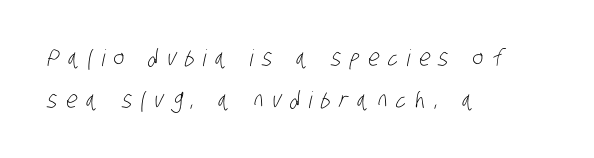
Q: Is the text bold? A: No.
Q: Is the text underlined? A: No.
Q: How is the paragraph aligned? A: Left-aligned.
Q: Is the spacing between letters normal or unusually wide? A: Unusually wide.
